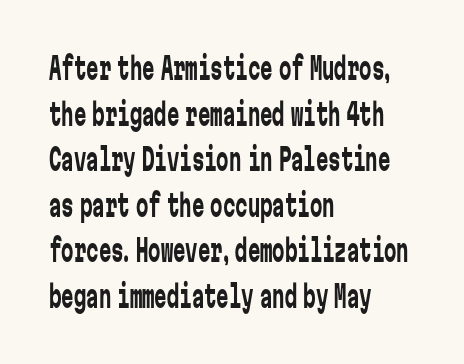
The tracking reads as untouched default to a designer's eye. Regarding serifs, this sample does without them. The passage shown is typed in a monospace face where columns stay perfectly aligned. Normally led — the rows are evenly, conventionally spaced. Posture: vertical.
